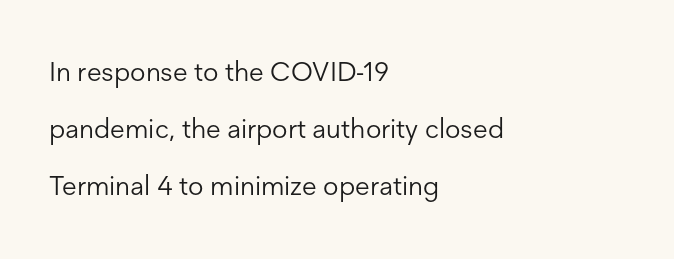
The image shows 27 px text type, upright; set left-aligned, loose line spacing (2.11x), normal letter spacing, not underlined.
